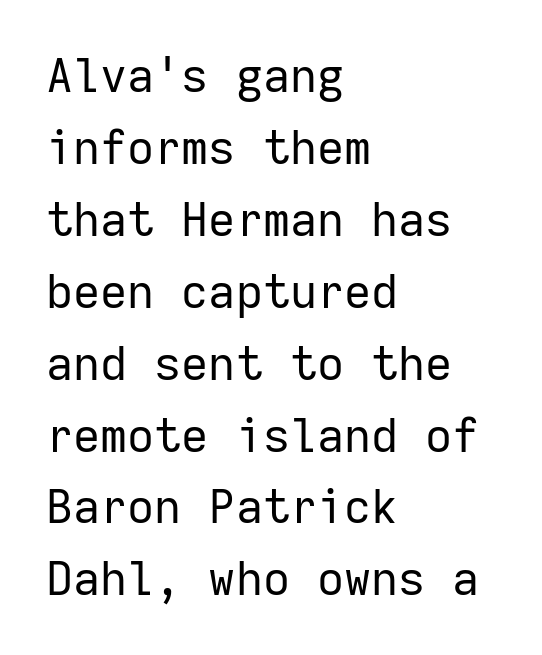
Q: Is the text bold? A: No.
Q: Is the text italic (slanted)? A: No, it is upright.
Q: Is the typeface a serif or a sans-serif typeface? A: Sans-serif.
Q: Is the text underlined? A: No.
Q: How is the paragraph aligned? A: Left-aligned.
Q: Is the spacing between letters normal or unusually wide? A: Normal.
Q: Is the spacing between lines tight, normal or loose? A: Normal.
Q: Width (condensed, normal, or wide)? A: Normal.
Q: Stroke contrast? A: Low.
Q: x-height? A: Medium.
Q: Monospaced? A: Yes.
